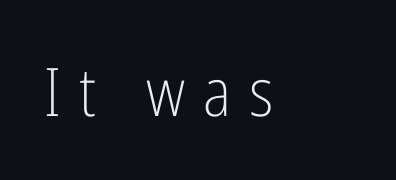
These lines are rendered in a variable-pitch font. Look at the tracking — it's clearly loosened, letters drifting apart. Stems and bowls with no extra thickness — not bold. The type sits square on the baseline with zero lean. Unmarked baselines from the first word to the last.
